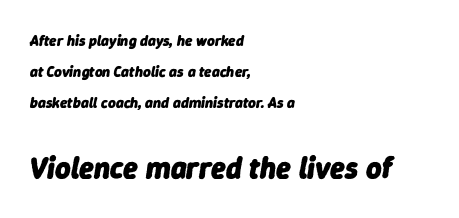
{"italic": "yes", "lean": "right", "slant_degrees": 9, "bold": "yes", "weight": "heavy", "width": "normal", "stroke_contrast": "low", "x_height": "medium", "monospaced": "no", "underline": "no", "align": "left", "line_spacing": "loose", "line_spacing_ratio": 2.06, "letter_spacing": "normal", "letter_spacing_em": 0.0, "larger_block": "second", "size_ratio": 2.0, "glyph_px": 30}
